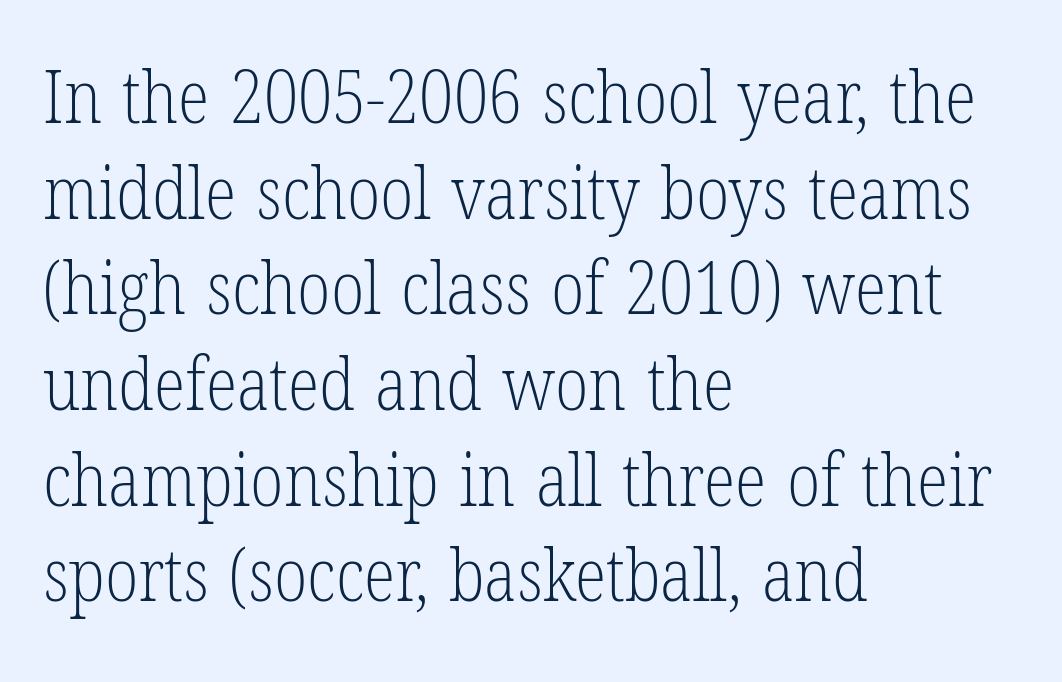
The image shows 73 px light, condensed serif type, upright; set left-aligned, normal line spacing (1.31x), normal letter spacing, not underlined; low stroke contrast and a medium x-height.
